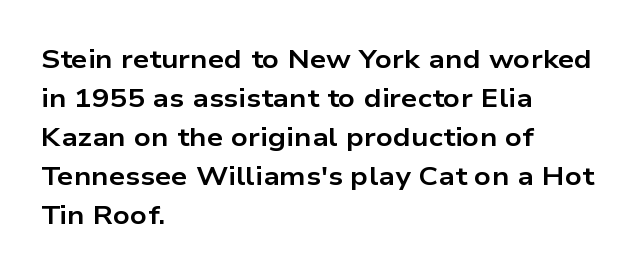
Successive baselines arrive at the customary interval. Nope, not italic — everything's standing straight. Stroke thickness is high; the sample reads as a true bold. Line starts are locked; line ends wander. Clear beneath every line of the passage. The line texture is even and compact thanks to regular tracking.
